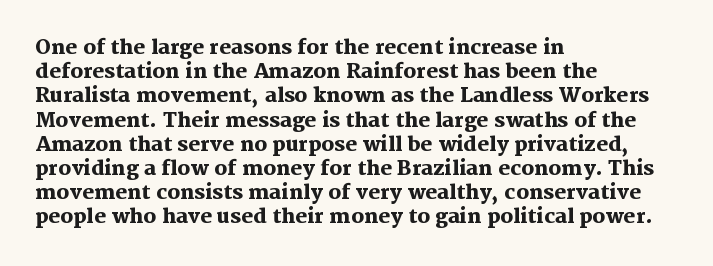
Q: Is the text bold? A: Yes.
Q: Is the text italic (slanted)? A: No, it is upright.
Q: Is the text underlined? A: No.
Q: How is the paragraph aligned? A: Left-aligned.
Q: Is the spacing between letters normal or unusually wide? A: Normal.
